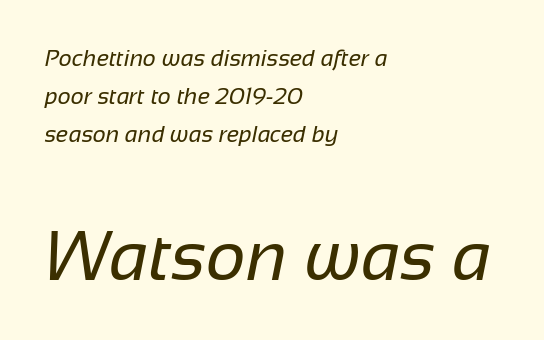
{"serif": "no", "bold": "no", "weight": "regular", "width": "normal", "stroke_contrast": "low", "x_height": "medium", "monospaced": "no", "underline": "no", "align": "left", "line_spacing": "normal", "line_spacing_ratio": 1.66, "letter_spacing": "normal", "letter_spacing_em": 0.0, "larger_block": "second", "size_ratio": 3.04, "glyph_px": 70}
